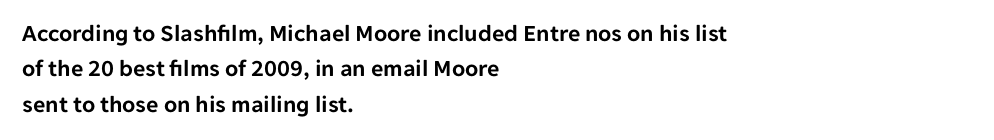
Q: Is the text italic (slanted)? A: No, it is upright.
Q: Is the text underlined? A: No.
Q: How is the paragraph aligned? A: Left-aligned.
Q: Is the spacing between letters normal or unusually wide? A: Normal.
Q: Is the spacing between lines tight, normal or loose? A: Normal.
